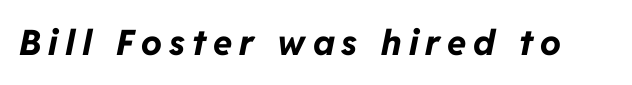
Q: Is the text bold? A: Yes.
Q: Is the text italic (slanted)? A: Yes, it leans right by about 11 degrees.
Q: Is the text underlined? A: No.
Q: Is the spacing between letters normal or unusually wide? A: Unusually wide.
Q: Width (condensed, normal, or wide)? A: Normal.
Q: Stroke contrast? A: Low.
Q: x-height? A: Medium.
Q: Monospaced? A: No.
